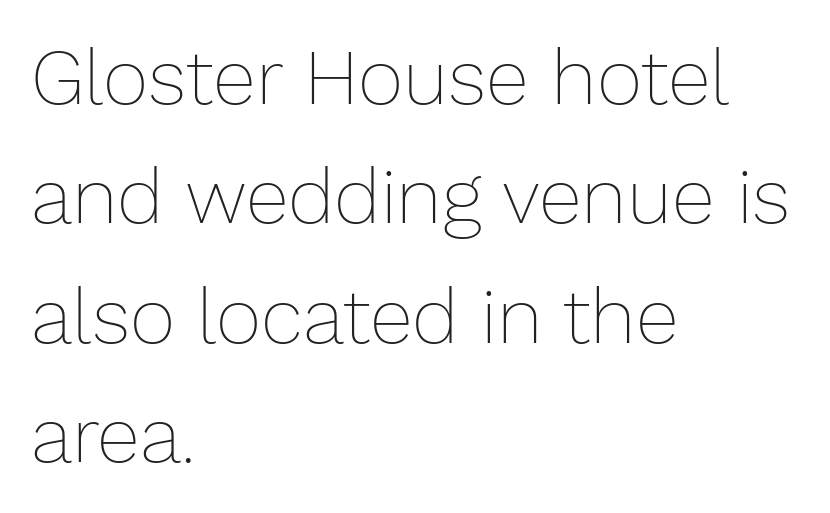
Q: Is the text bold? A: No.
Q: Is the text italic (slanted)? A: No, it is upright.
Q: Is the text underlined? A: No.
Q: How is the paragraph aligned? A: Left-aligned.
Q: Is the spacing between letters normal or unusually wide? A: Normal.
Q: Is the spacing between lines tight, normal or loose? A: Normal.
Q: Width (condensed, normal, or wide)? A: Normal.
Q: Stroke contrast? A: Low.
Q: x-height? A: Medium.
Q: Monospaced? A: No.
